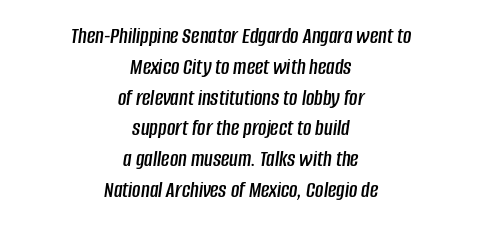
{"italic": "yes", "lean": "right", "slant_degrees": 8, "underline": "no", "align": "center", "line_spacing": "normal", "line_spacing_ratio": 1.34, "letter_spacing": "normal", "letter_spacing_em": 0.0, "glyph_px": 23}
